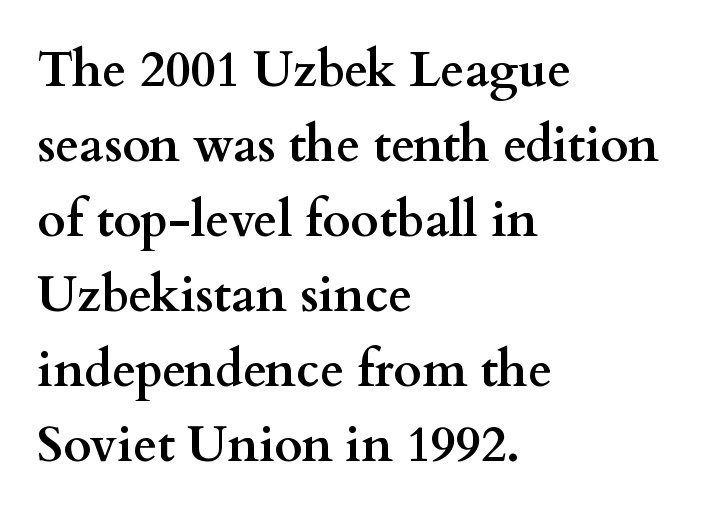
The image shows 49 px semibold, wide serif type, upright; set left-aligned, normal line spacing (1.53x), normal letter spacing, not underlined; medium stroke contrast and a small x-height.
